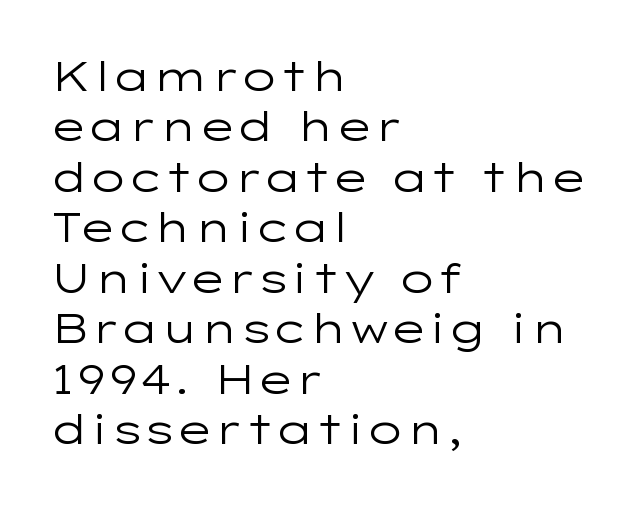
The image shows 41 px regular-weight, wide sans-serif type, upright; set left-aligned, line spacing 1.23x, normal letter spacing, not underlined; low stroke contrast and a medium x-height.
